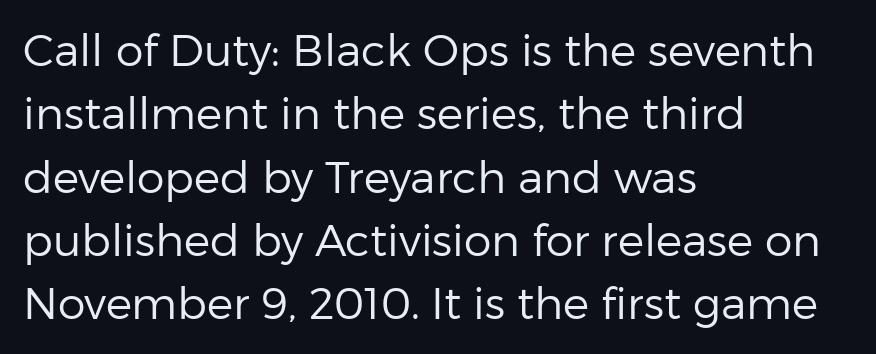
{"serif": "no", "italic": "no", "bold": "no", "weight": "regular", "width": "normal", "stroke_contrast": "low", "x_height": "medium", "monospaced": "no", "underline": "no", "align": "left", "line_spacing": "normal", "line_spacing_ratio": 1.44, "letter_spacing": "normal", "letter_spacing_em": 0.0, "glyph_px": 44}
